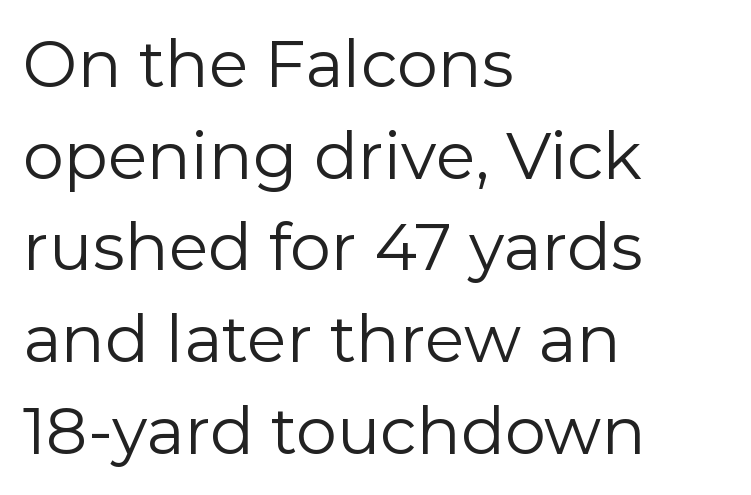
Is this a heavy cut? Hardly; it is regular or lighter. No word sits above an underline. Between one letter and the next there's only the usual sliver of space. Upright lettering throughout. A sans-serif font was chosen for this passage. The compositor pushed each line to the left boundary.
